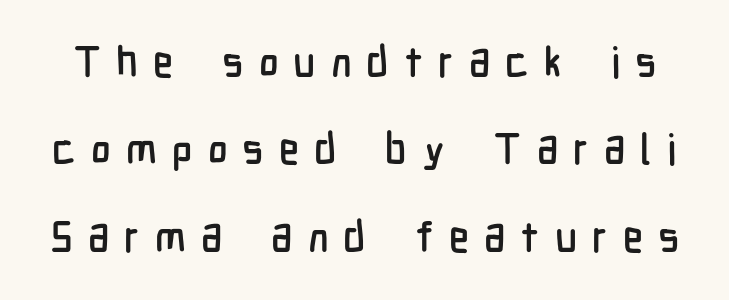
The image shows 42 px condensed sans-serif type, upright; set loose line spacing (2.08x), unusually wide letter spacing (+0.36 em), not underlined; low stroke contrast and a medium x-height.
